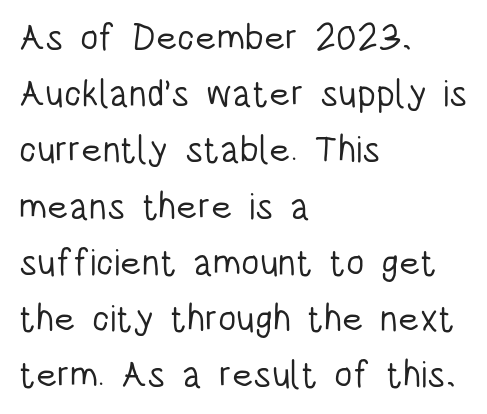
Q: Is the text bold? A: No.
Q: Is the text italic (slanted)? A: No, it is upright.
Q: Is the typeface a serif or a sans-serif typeface? A: Sans-serif.
Q: Is the text underlined? A: No.
Q: How is the paragraph aligned? A: Left-aligned.
Q: Is the spacing between letters normal or unusually wide? A: Normal.
Q: Is the spacing between lines tight, normal or loose? A: Normal.
Q: Width (condensed, normal, or wide)? A: Condensed.
Q: Stroke contrast? A: Low.
Q: x-height? A: Large.
Q: Monospaced? A: No.
